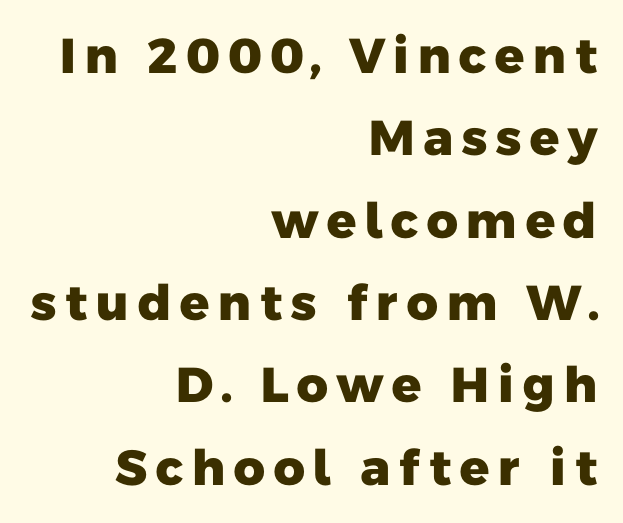
{"serif": "no", "bold": "yes", "weight": "heavy", "width": "normal", "stroke_contrast": "low", "x_height": "medium", "monospaced": "no", "underline": "no", "align": "right", "line_spacing": "normal", "line_spacing_ratio": 1.68, "glyph_px": 49}
